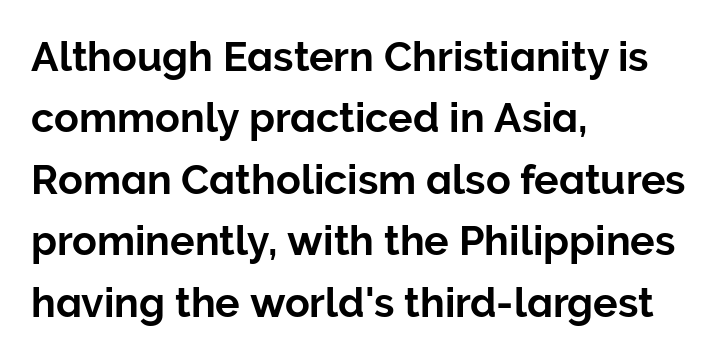
The image shows 41 px sans-serif type, upright; set left-aligned, normal line spacing (1.5x), normal letter spacing, not underlined; low stroke contrast and a medium x-height.
